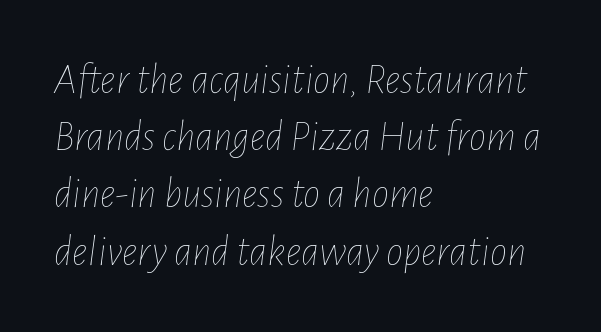
Teacher's note: observe the even left margin — that is flush-left alignment. This sample has the flowing, uneven cadence of proportional lettering. If you drew a line through each stem, it would be angled. This is not heavy type; no bold has been used.
